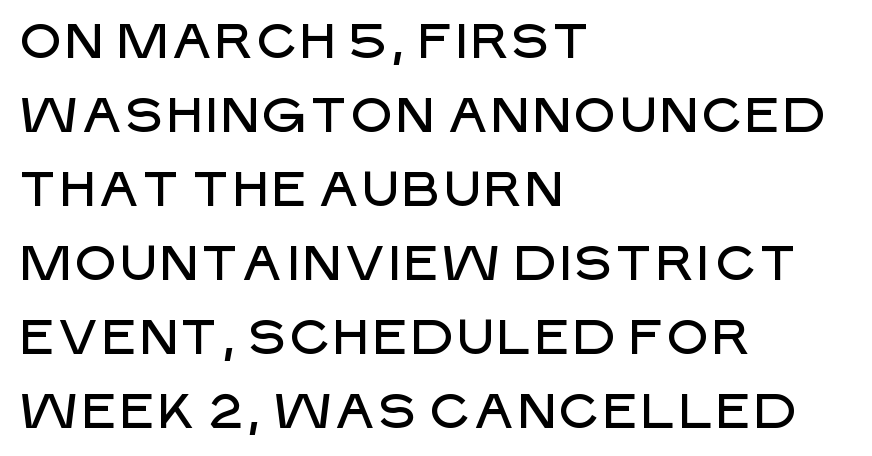
The image shows 49 px sans-serif type, upright; set left-aligned, normal line spacing (1.51x), normal letter spacing, not underlined; low stroke contrast and a large x-height.
